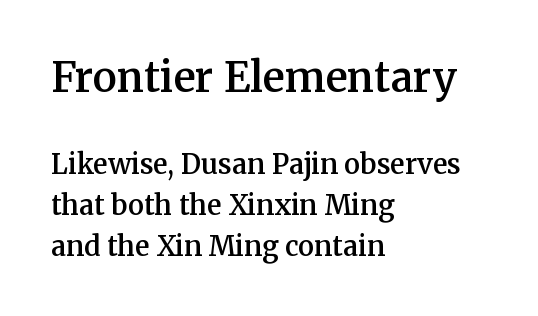
{"serif": "yes", "italic": "no", "bold": "semi", "weight": "semibold", "width": "normal", "stroke_contrast": "medium", "x_height": "medium", "monospaced": "no", "underline": "no", "align": "left", "line_spacing": "normal", "line_spacing_ratio": 1.53, "letter_spacing": "normal", "letter_spacing_em": 0.0, "larger_block": "first", "size_ratio": 1.52, "glyph_px": 41}
